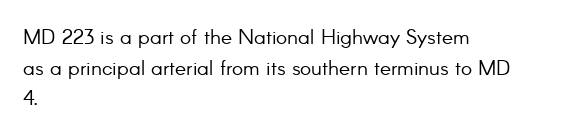
The image shows 21 px text type, upright; set left-aligned, normal line spacing (1.46x), normal letter spacing, not underlined.
